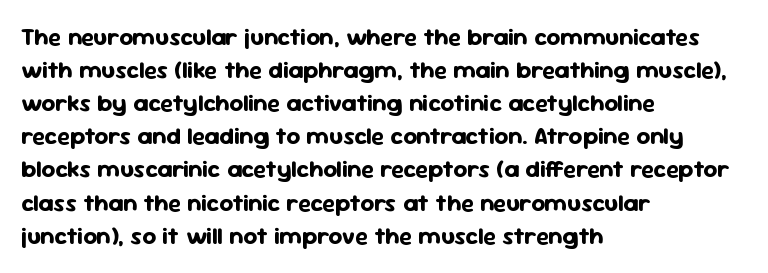
{"italic": "no", "bold": "yes", "underline": "no", "align": "left", "line_spacing": "normal", "line_spacing_ratio": 1.38, "letter_spacing": "normal", "letter_spacing_em": 0.0, "glyph_px": 24}
